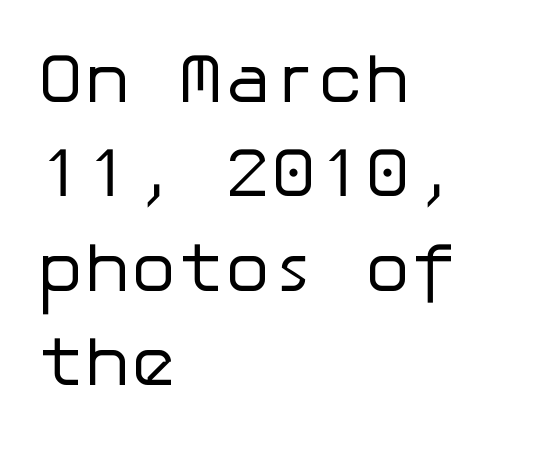
The image shows 70 px regular-weight sans-serif type, upright; set left-aligned, normal line spacing (1.35x), normal letter spacing, not underlined; low stroke contrast and a medium x-height.
